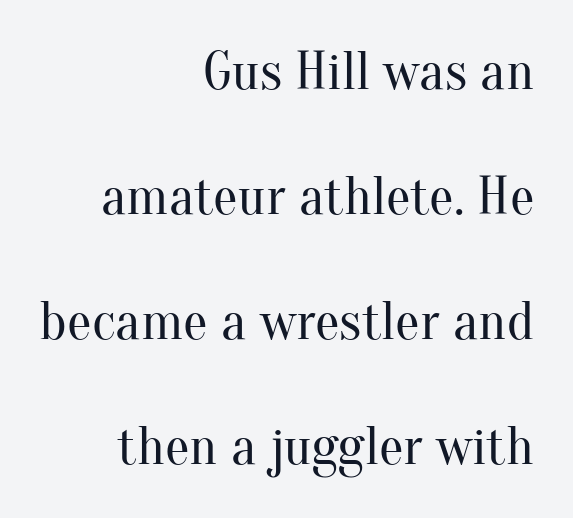
Q: Is the text bold? A: No.
Q: Is the text italic (slanted)? A: No, it is upright.
Q: Is the typeface a serif or a sans-serif typeface? A: Serif.
Q: Is the text underlined? A: No.
Q: How is the paragraph aligned? A: Right-aligned.
Q: Is the spacing between letters normal or unusually wide? A: Normal.
Q: Is the spacing between lines tight, normal or loose? A: Loose.
Q: Width (condensed, normal, or wide)? A: Normal.
Q: Stroke contrast? A: Medium.
Q: x-height? A: Small.
Q: Monospaced? A: No.
